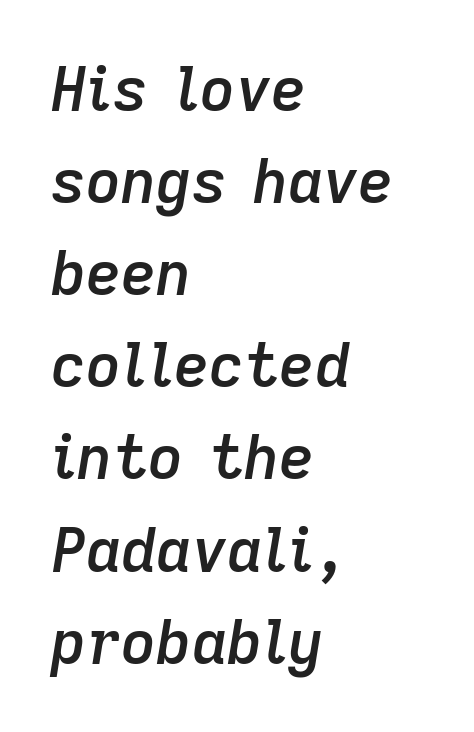
Q: Is the text bold? A: Semi-bold.
Q: Is the text italic (slanted)? A: Yes, it leans right by about 9 degrees.
Q: Is the text underlined? A: No.
Q: How is the paragraph aligned? A: Left-aligned.
Q: Is the spacing between letters normal or unusually wide? A: Normal.
Q: Is the spacing between lines tight, normal or loose? A: Normal.
Q: Width (condensed, normal, or wide)? A: Normal.
Q: Stroke contrast? A: Low.
Q: x-height? A: Medium.
Q: Monospaced? A: No.
